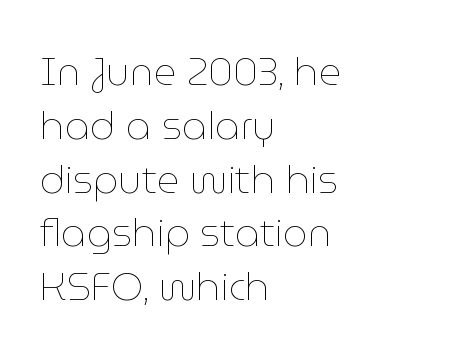
{"italic": "no", "bold": "no", "weight": "thin", "width": "normal", "stroke_contrast": "low", "x_height": "medium", "monospaced": "no", "underline": "no", "align": "left", "line_spacing": "normal", "line_spacing_ratio": 1.38, "letter_spacing": "normal", "letter_spacing_em": 0.0, "glyph_px": 39}
